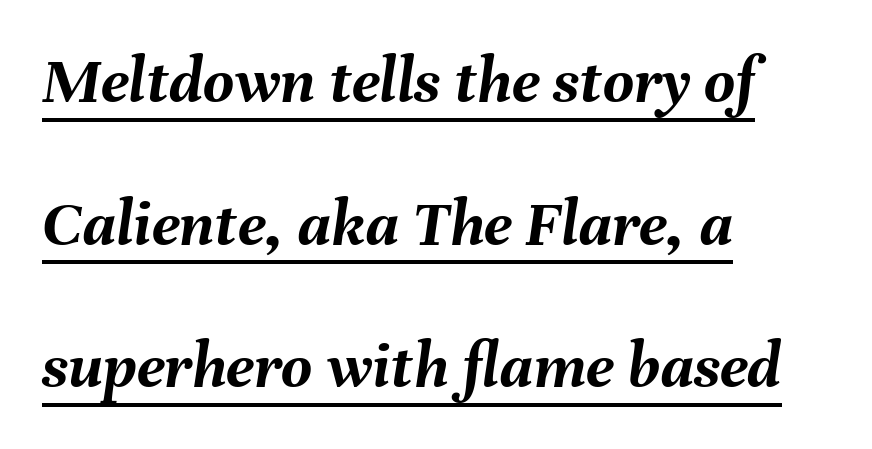
The image shows 67 px semibold type, italic (leaning right); set left-aligned, loose line spacing (2.13x), normal letter spacing, underlined; medium stroke contrast and a medium x-height.
